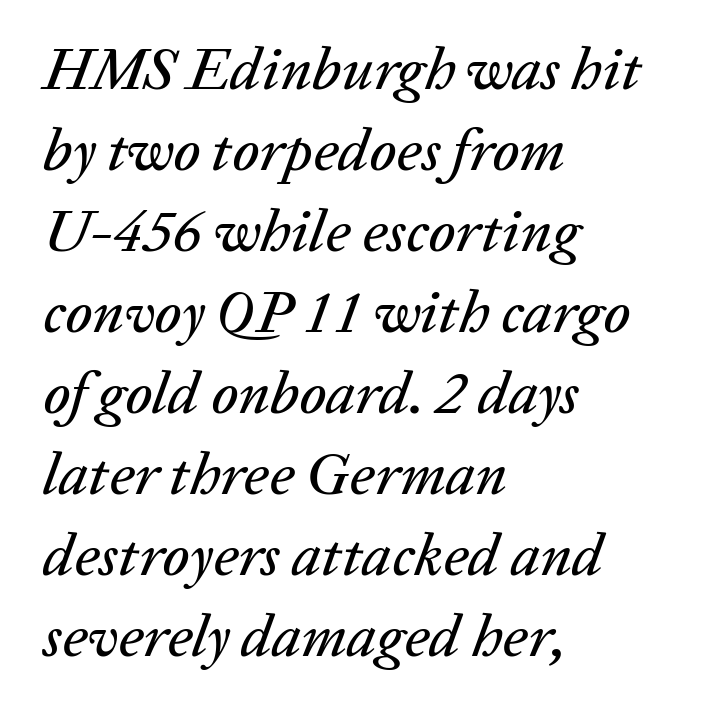
{"italic": "yes", "lean": "right", "slant_degrees": 20, "width": "normal", "stroke_contrast": "low", "x_height": "medium", "monospaced": "no", "underline": "no", "align": "left", "line_spacing": "normal", "line_spacing_ratio": 1.35, "letter_spacing": "normal", "letter_spacing_em": 0.0, "glyph_px": 60}
